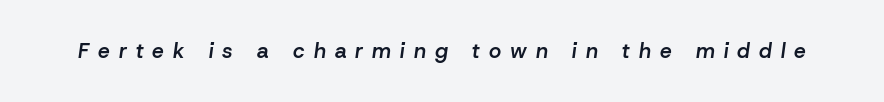
The passage shown leans; its letterforms are oblique. Only glyphs here, with clear space below each row. Tracking value appears strongly positive — letters spread wide. What weight is shown? A semibold, between regular and bold.
